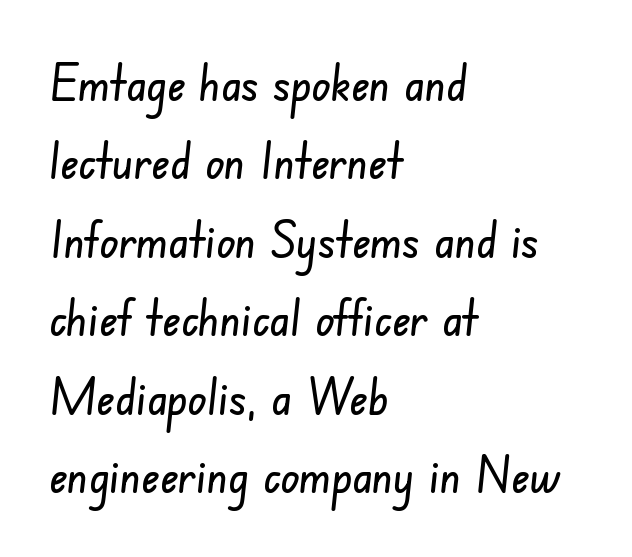
Q: Is the typeface a serif or a sans-serif typeface? A: Sans-serif.
Q: Is the text underlined? A: No.
Q: How is the paragraph aligned? A: Left-aligned.
Q: Is the spacing between letters normal or unusually wide? A: Normal.
Q: Is the spacing between lines tight, normal or loose? A: Normal.
Q: Width (condensed, normal, or wide)? A: Condensed.
Q: Stroke contrast? A: Low.
Q: x-height? A: Small.
Q: Monospaced? A: No.
